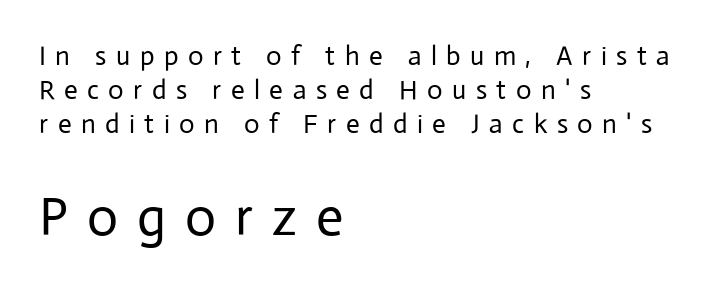
Ascenders rise straight up at ninety degrees. The designer gave the closing block more size than the opening block. The letters are spread apart with noticeably loose tracking. No heavy texture on the line: the type isn't bold.
